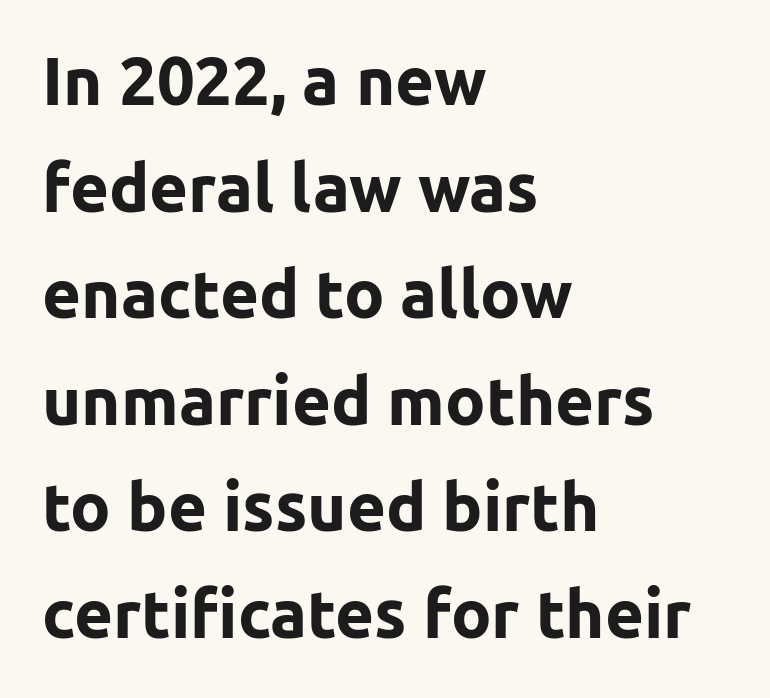
Do the characters align in a grid? No, the font is proportional. The face used here has the dense, thick strokes of a bold. The passage shown stacks its lines at a standard gap. This sample uses an upright cut, with every glyph sitting square on the baseline. Teacher's note: observe the even left margin — that is flush-left alignment.
